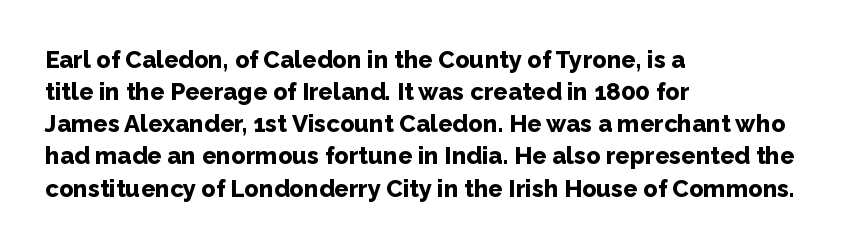
Q: Is the text bold? A: Yes.
Q: Is the text italic (slanted)? A: No, it is upright.
Q: Is the text underlined? A: No.
Q: How is the paragraph aligned? A: Left-aligned.
Q: Is the spacing between letters normal or unusually wide? A: Normal.
Q: Is the spacing between lines tight, normal or loose? A: Normal.
